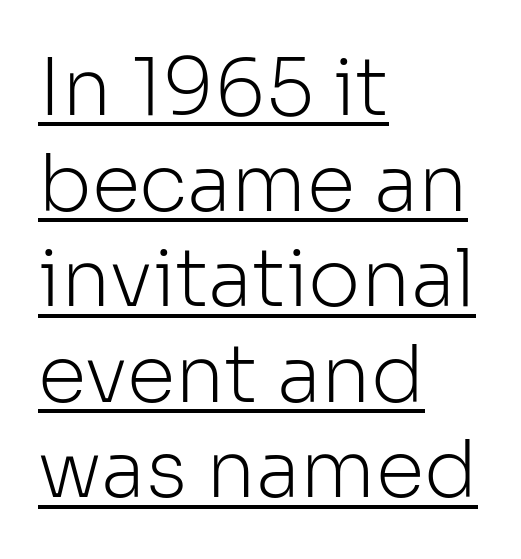
The image shows 79 px light sans-serif type, upright; set left-aligned, line spacing 1.21x, normal letter spacing, underlined; low stroke contrast and a medium x-height.
